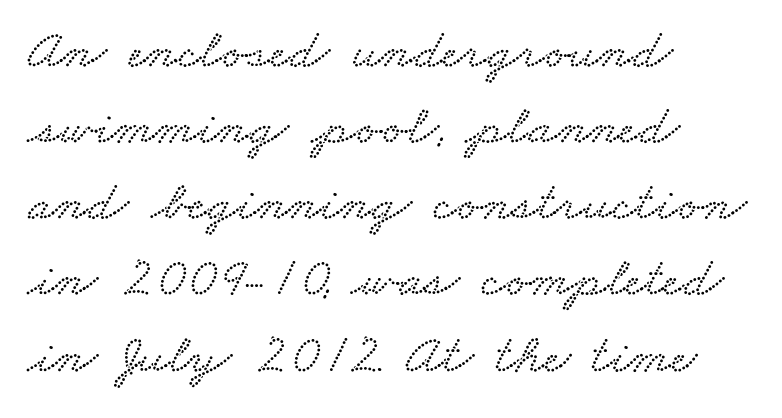
Spacing verdict: proportional, widths tailored to each character. The vertical gap from one line to the next is medium. Words float on clear page, feet unadorned. Inter-character spacing is left at the font's built-in metrics. The compositor pushed each line to the left boundary.
